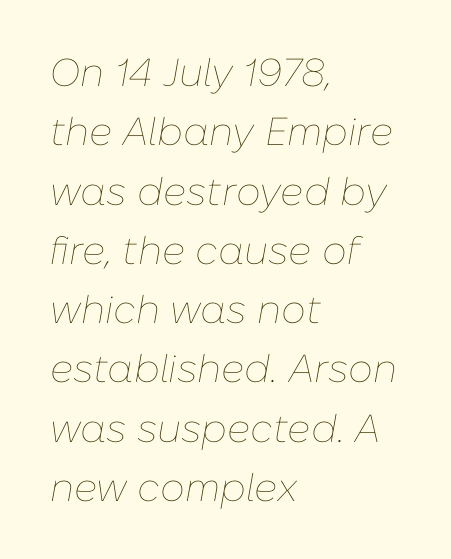
{"italic": "yes", "lean": "right", "slant_degrees": 10, "bold": "no", "weight": "thin", "width": "normal", "stroke_contrast": "low", "x_height": "medium", "monospaced": "no", "underline": "no", "align": "left", "line_spacing": "normal", "line_spacing_ratio": 1.52, "letter_spacing": "normal", "letter_spacing_em": 0.0, "glyph_px": 39}
